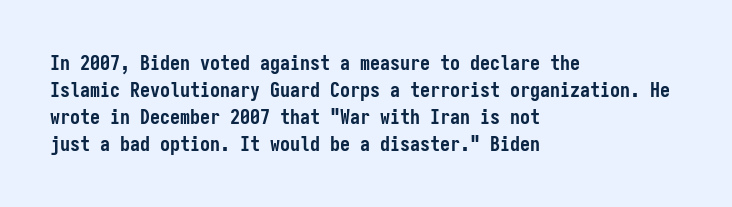
The font's upright variant was chosen for this text. Notice how the passage keeps a crisp vertical edge on the left only. Honestly, the row spacing looks completely unremarkable. Bare-footed words on every line.
